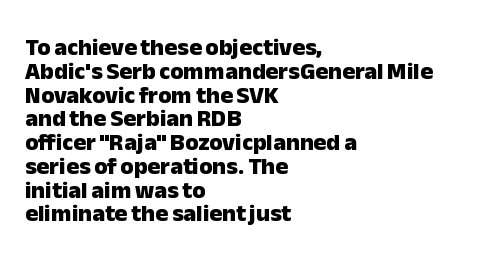
Compared with typical body copy, the letter spacing here is the same. The gap between lines stays unmarked. Stroke thickness is high; the sample reads as a true bold. All the whitespace from short lines collects on the right.
